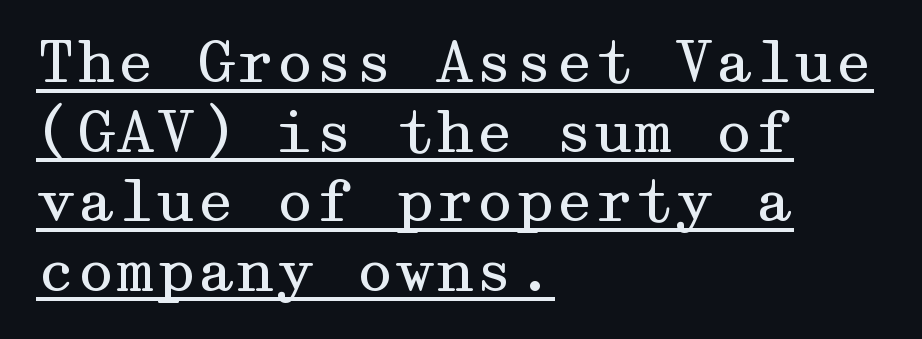
{"serif": "yes", "italic": "no", "bold": "no", "weight": "regular", "width": "wide", "stroke_contrast": "medium", "x_height": "medium", "underline": "yes", "align": "left", "line_spacing_ratio": 1.22, "letter_spacing": "normal", "letter_spacing_em": 0.0, "glyph_px": 57}
